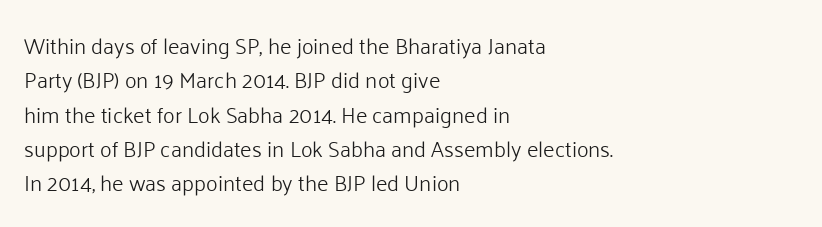
{"italic": "no", "bold": "no", "underline": "no", "align": "left", "line_spacing": "normal", "line_spacing_ratio": 1.56, "letter_spacing": "normal", "letter_spacing_em": 0.0, "glyph_px": 22}
